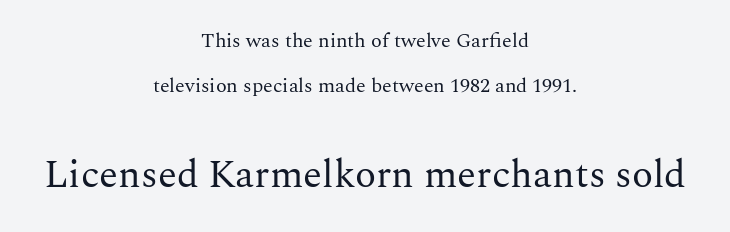
Is there any slant? The stems are plumb. The characters display serif detailing at their extremities. The line-height multiplier appears high, well above default. Every row of glyphs is offset so its center matches the block's center. No extra ink here — the face is not bold. Looks like regular typesetting: each glyph gets only the width it needs.
